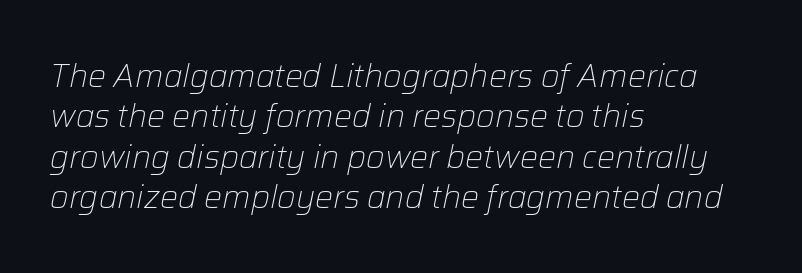
{"italic": "yes", "lean": "right", "slant_degrees": 12, "bold": "no", "weight": "light", "width": "normal", "stroke_contrast": "low", "x_height": "medium", "monospaced": "no", "underline": "no", "align": "left", "line_spacing": "normal", "line_spacing_ratio": 1.26, "letter_spacing": "normal", "letter_spacing_em": 0.0, "glyph_px": 32}
